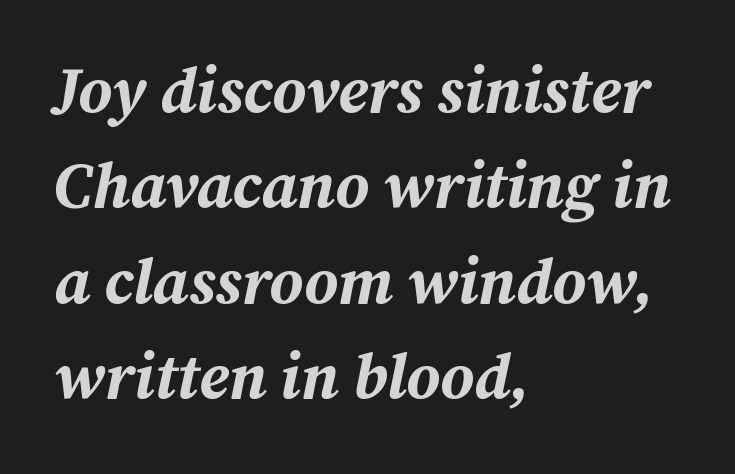
The image shows 64 px bold type, italic (leaning right); set left-aligned, normal line spacing (1.49x), normal letter spacing, not underlined; medium stroke contrast and a medium x-height.
